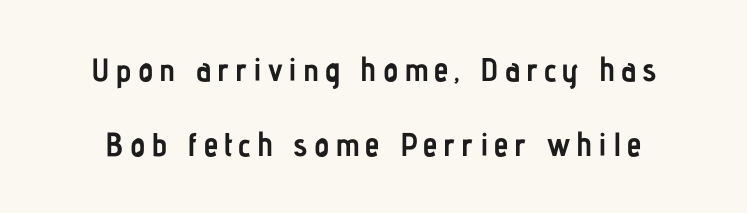
The image shows 33 px semibold, condensed sans-serif type, upright; set loose line spacing (2.26x), not underlined; low stroke contrast and a medium x-height.
